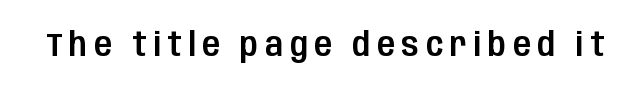
Q: Is the text italic (slanted)? A: No, it is upright.
Q: Is the typeface a serif or a sans-serif typeface? A: Sans-serif.
Q: Is the text underlined? A: No.
Q: Is the spacing between letters normal or unusually wide? A: Unusually wide.
Q: Width (condensed, normal, or wide)? A: Condensed.
Q: Stroke contrast? A: Low.
Q: x-height? A: Large.
Q: Monospaced? A: No.
